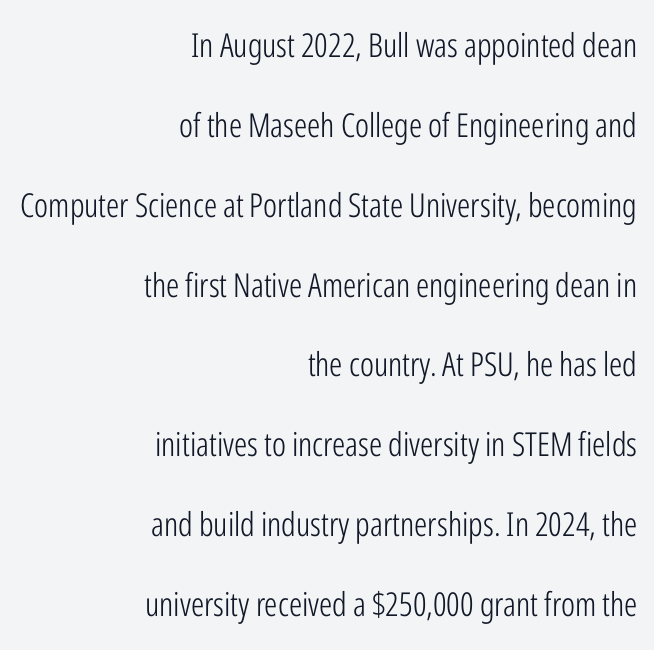
The image shows 33 px light, condensed sans-serif type, upright; set right-aligned, loose line spacing (2.42x), normal letter spacing, not underlined; low stroke contrast and a medium x-height.
